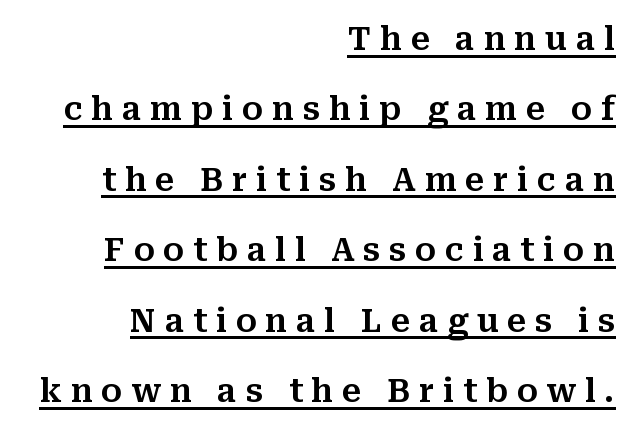
Q: Is the text italic (slanted)? A: No, it is upright.
Q: Is the typeface a serif or a sans-serif typeface? A: Serif.
Q: Is the text underlined? A: Yes.
Q: How is the paragraph aligned? A: Right-aligned.
Q: Is the spacing between letters normal or unusually wide? A: Unusually wide.
Q: Is the spacing between lines tight, normal or loose? A: Loose.
Q: Width (condensed, normal, or wide)? A: Normal.
Q: Stroke contrast? A: Medium.
Q: x-height? A: Medium.
Q: Monospaced? A: No.
